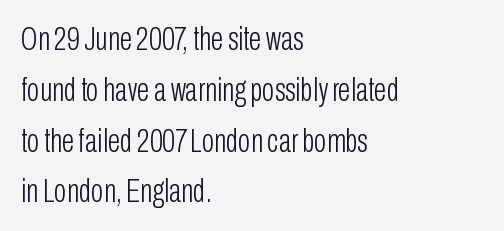
{"serif": "no", "italic": "no", "bold": "no", "weight": "light", "width": "condensed", "stroke_contrast": "low", "x_height": "medium", "monospaced": "no", "underline": "no", "align": "left", "line_spacing": "normal", "line_spacing_ratio": 1.54, "letter_spacing": "normal", "letter_spacing_em": 0.0, "glyph_px": 33}
